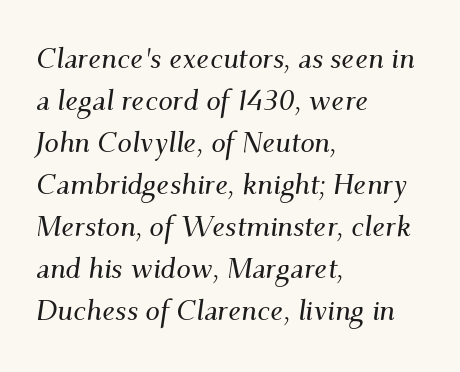
The image shows 29 px serif type, italic (leaning right); set left-aligned, normal line spacing (1.45x), normal letter spacing, not underlined; medium stroke contrast and a small x-height.
